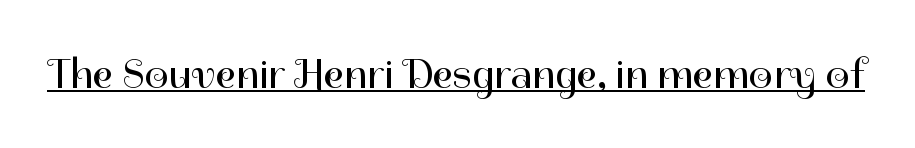
The image shows 43 px regular-weight sans-serif type, upright; set normal letter spacing, underlined; high stroke contrast and a medium x-height.
